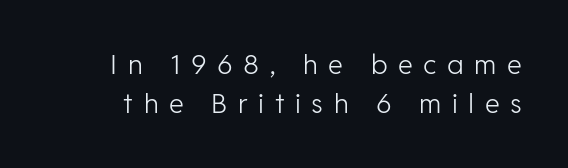
The leading is moderate, giving the passage an even texture. Honestly, the letter spacing is so wide it's the main thing you notice. Plain, unruled lines of type. The font's upright variant was chosen for this text.
